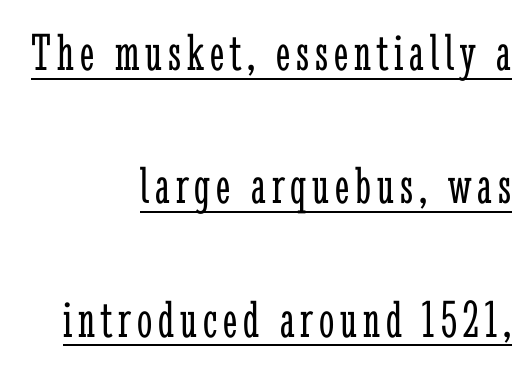
The image shows 54 px light, condensed serif type, upright; set right-aligned, loose line spacing (2.47x), underlined; low stroke contrast and a medium x-height.
